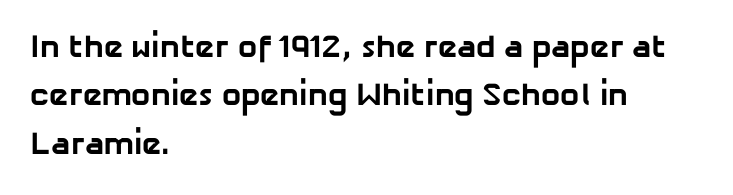
Q: Is the text bold? A: Yes.
Q: Is the typeface a serif or a sans-serif typeface? A: Sans-serif.
Q: Is the text underlined? A: No.
Q: How is the paragraph aligned? A: Left-aligned.
Q: Is the spacing between letters normal or unusually wide? A: Normal.
Q: Is the spacing between lines tight, normal or loose? A: Normal.
Q: Width (condensed, normal, or wide)? A: Normal.
Q: Stroke contrast? A: Low.
Q: x-height? A: Medium.
Q: Monospaced? A: No.
